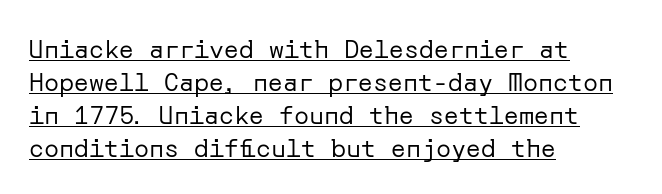
The image shows 25 px text type, upright; set left-aligned, normal line spacing (1.32x), normal letter spacing, underlined.
